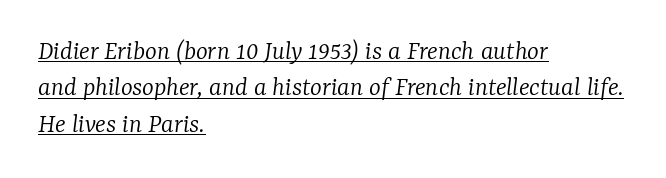
Q: Is the text bold? A: No.
Q: Is the text italic (slanted)? A: Yes, it leans right by about 7 degrees.
Q: Is the typeface a serif or a sans-serif typeface? A: Serif.
Q: Is the text underlined? A: Yes.
Q: How is the paragraph aligned? A: Left-aligned.
Q: Is the spacing between letters normal or unusually wide? A: Normal.
Q: Is the spacing between lines tight, normal or loose? A: Normal.
Q: Width (condensed, normal, or wide)? A: Normal.
Q: Stroke contrast? A: Low.
Q: x-height? A: Medium.
Q: Monospaced? A: No.
